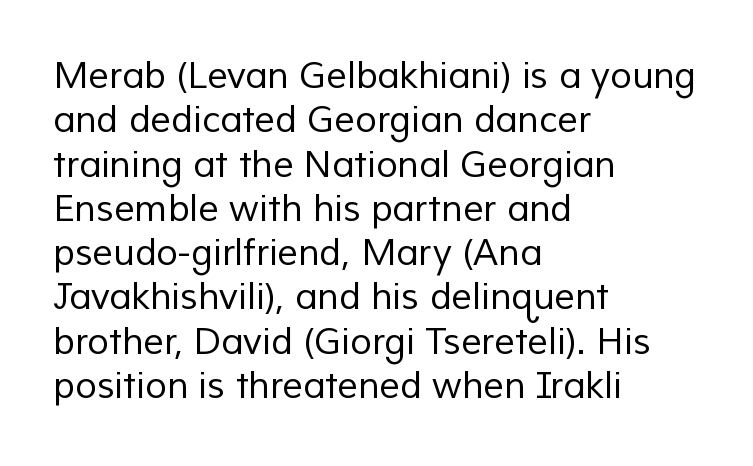
Q: Is the text bold? A: No.
Q: Is the typeface a serif or a sans-serif typeface? A: Sans-serif.
Q: Is the text underlined? A: No.
Q: How is the paragraph aligned? A: Left-aligned.
Q: Is the spacing between letters normal or unusually wide? A: Normal.
Q: Width (condensed, normal, or wide)? A: Normal.
Q: Stroke contrast? A: Low.
Q: x-height? A: Medium.
Q: Monospaced? A: No.
